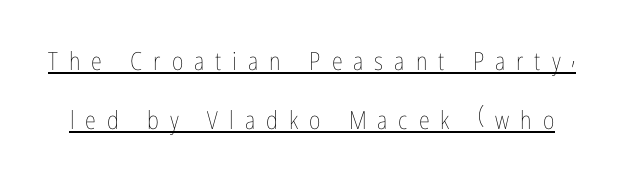
{"italic": "no", "bold": "no", "underline": "yes", "line_spacing": "loose", "line_spacing_ratio": 2.38, "letter_spacing": "wide", "letter_spacing_em": 0.44, "glyph_px": 25}
